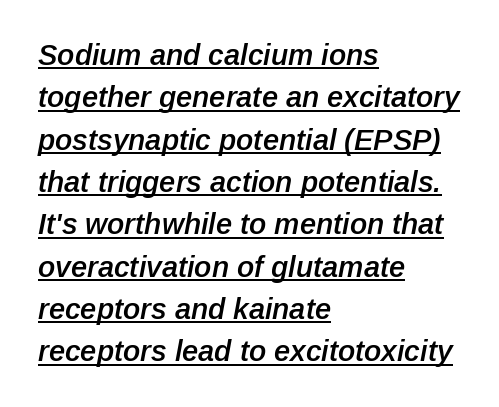
The setting favours the left margin, as ordinary paragraphs usually do. Between one letter and the next there's only the usual sliver of space. Regarding leading, the lines here are spaced in the standard way. Heft: intermediate — a semibold. Is this a fixed-width face? No — the glyphs have proportional, varying widths.
